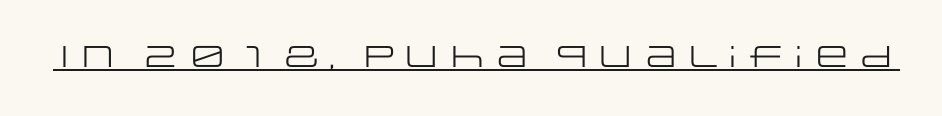
Every stem runs plumb, perpendicular to the baseline. Type style note: lacks serifs. Has an underline been added? It has. Note the varied advance widths — an 'i' is clearly narrower than an 'm'.
